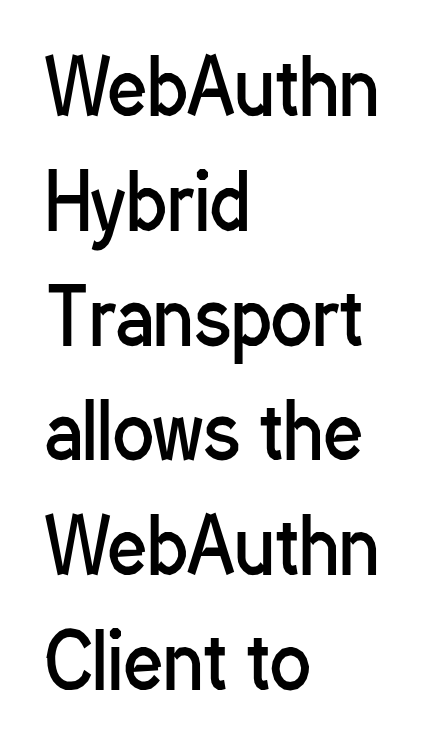
{"serif": "no", "italic": "no", "bold": "no", "weight": "regular", "width": "condensed", "stroke_contrast": "low", "x_height": "medium", "monospaced": "no", "underline": "no", "align": "left", "line_spacing": "normal", "line_spacing_ratio": 1.51, "letter_spacing": "normal", "letter_spacing_em": 0.0, "glyph_px": 76}
